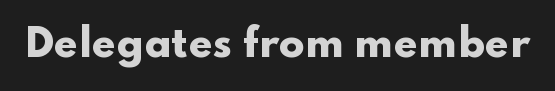
Q: Is the text bold? A: Yes.
Q: Is the text italic (slanted)? A: No, it is upright.
Q: Is the typeface a serif or a sans-serif typeface? A: Sans-serif.
Q: Is the text underlined? A: No.
Q: Is the spacing between letters normal or unusually wide? A: Normal.
Q: Width (condensed, normal, or wide)? A: Wide.
Q: Stroke contrast? A: Low.
Q: x-height? A: Small.
Q: Monospaced? A: No.
